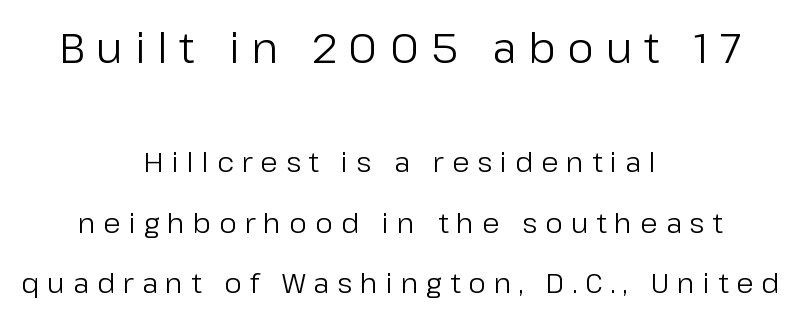
Q: Is the text bold? A: No.
Q: Is the text italic (slanted)? A: No, it is upright.
Q: Is the typeface a serif or a sans-serif typeface? A: Sans-serif.
Q: Is the text underlined? A: No.
Q: How is the paragraph aligned? A: Centered.
Q: Is the spacing between letters normal or unusually wide? A: Unusually wide.
Q: Is the spacing between lines tight, normal or loose? A: Loose.
Q: Which block of text is set in a larger size, the first (top) or the second (bottom)? A: The first (top) one.
Q: Width (condensed, normal, or wide)? A: Normal.
Q: Stroke contrast? A: Low.
Q: x-height? A: Medium.
Q: Monospaced? A: No.
